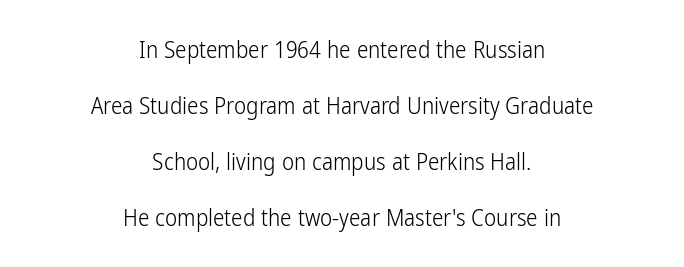
The letterforms sit at book weight or below. The rendering keeps characters at their native spacing. The line-height multiplier appears high, well above default. The glyphs are unaccompanied by any horizontal stroke below them. Horizontal alignment here is central, giving a formal, balanced look. When letters stand straight like this, we call the style roman or upright.
